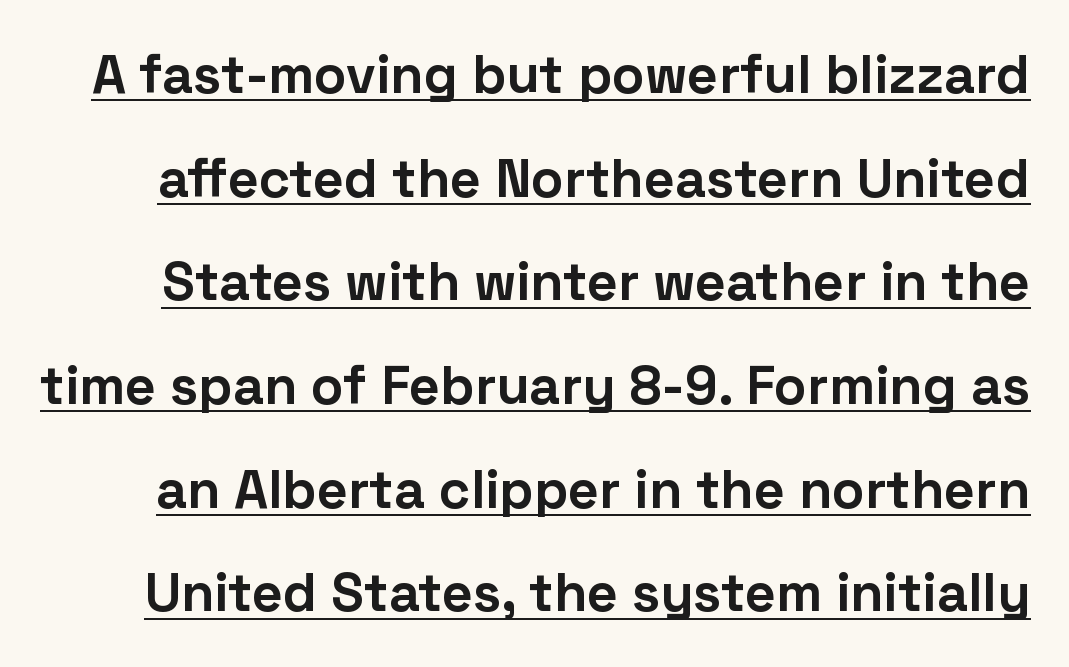
Q: Is the text bold? A: Yes.
Q: Is the text italic (slanted)? A: No, it is upright.
Q: Is the typeface a serif or a sans-serif typeface? A: Sans-serif.
Q: Is the text underlined? A: Yes.
Q: Is the spacing between letters normal or unusually wide? A: Normal.
Q: Is the spacing between lines tight, normal or loose? A: Loose.
Q: Width (condensed, normal, or wide)? A: Normal.
Q: Stroke contrast? A: Low.
Q: x-height? A: Medium.
Q: Monospaced? A: No.
